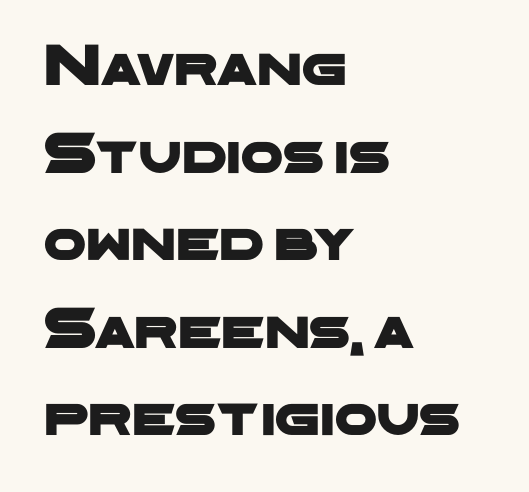
The image shows 60 px wide sans-serif type; set left-aligned, normal line spacing (1.46x), normal letter spacing, not underlined; low stroke contrast and a medium x-height.
